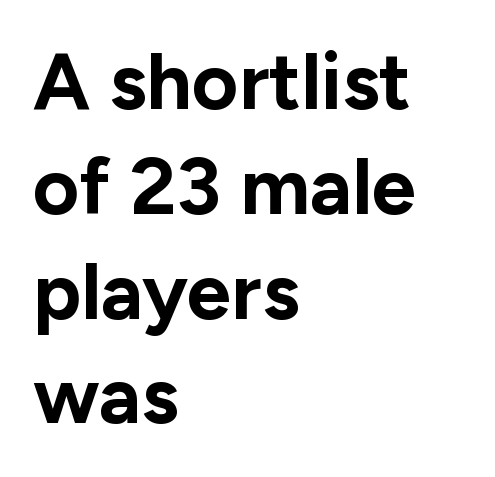
{"serif": "no", "italic": "no", "bold": "yes", "weight": "bold", "width": "normal", "stroke_contrast": "low", "x_height": "medium", "monospaced": "no", "underline": "no", "align": "left", "line_spacing": "normal", "line_spacing_ratio": 1.31, "letter_spacing": "normal", "letter_spacing_em": 0.0, "glyph_px": 80}
